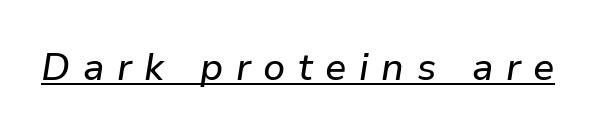
{"italic": "yes", "lean": "right", "slant_degrees": 9, "width": "normal", "stroke_contrast": "low", "x_height": "medium", "monospaced": "no", "underline": "yes", "letter_spacing": "wide", "letter_spacing_em": 0.33, "glyph_px": 38}
